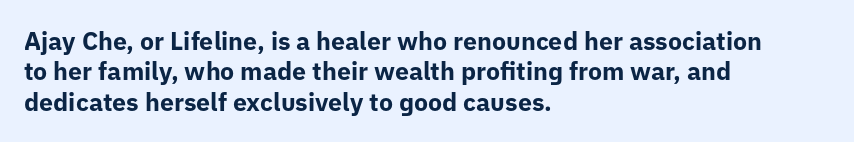
Each line starts at the same left margin while the right side varies. Words appear dense and cohesive because spacing is normal. What weight is shown? A full bold with thick strokes. Nope, not italic — everything's standing straight.
